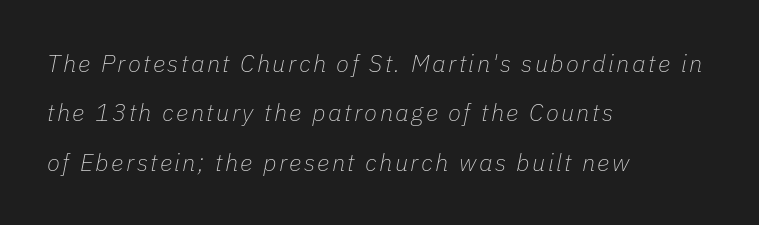
The image shows 24 px text type, italic (leaning right); set left-aligned, loose line spacing (2.06x), not underlined.
